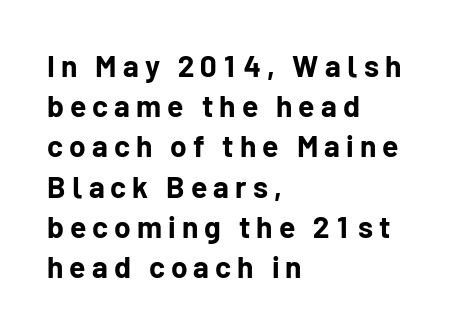
The image shows 30 px bold sans-serif type, upright; set left-aligned, normal line spacing (1.34x), unusually wide letter spacing (+0.2 em), not underlined; low stroke contrast and a medium x-height.
